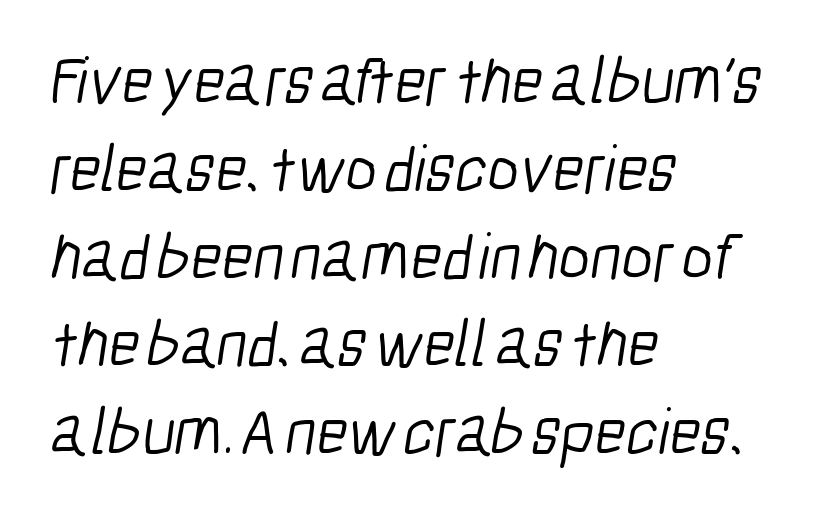
Q: Is the text bold? A: No.
Q: Is the typeface a serif or a sans-serif typeface? A: Sans-serif.
Q: Is the text underlined? A: No.
Q: How is the paragraph aligned? A: Left-aligned.
Q: Is the spacing between letters normal or unusually wide? A: Normal.
Q: Is the spacing between lines tight, normal or loose? A: Normal.
Q: Width (condensed, normal, or wide)? A: Condensed.
Q: Stroke contrast? A: Low.
Q: x-height? A: Medium.
Q: Monospaced? A: No.
